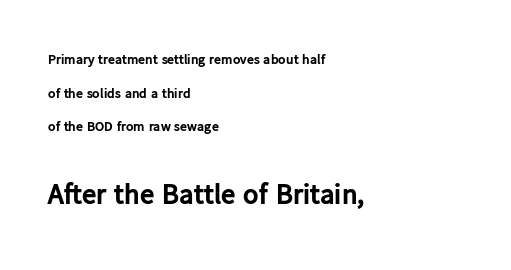
Q: Is the text bold? A: Yes.
Q: Is the text italic (slanted)? A: No, it is upright.
Q: Is the typeface a serif or a sans-serif typeface? A: Sans-serif.
Q: Is the text underlined? A: No.
Q: How is the paragraph aligned? A: Left-aligned.
Q: Is the spacing between letters normal or unusually wide? A: Normal.
Q: Is the spacing between lines tight, normal or loose? A: Loose.
Q: Which block of text is set in a larger size, the first (top) or the second (bottom)? A: The second (bottom) one.
Q: Width (condensed, normal, or wide)? A: Normal.
Q: Stroke contrast? A: Low.
Q: x-height? A: Medium.
Q: Monospaced? A: No.
